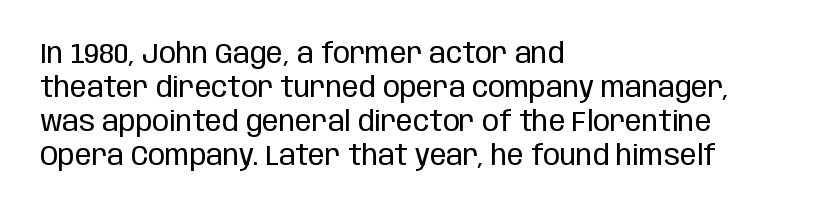
Vertical strokes here are truly vertical. Heft: none added — not bold. Here the designer chose a conventional face with non-uniform glyph widths. There is no visible air inserted between adjacent glyphs. Regarding serifs, this sample does without them. Underline: absent.
